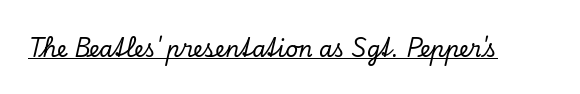
Q: Is the text italic (slanted)? A: Yes, it leans right by about 13 degrees.
Q: Is the text underlined? A: Yes.
Q: Is the spacing between letters normal or unusually wide? A: Normal.
